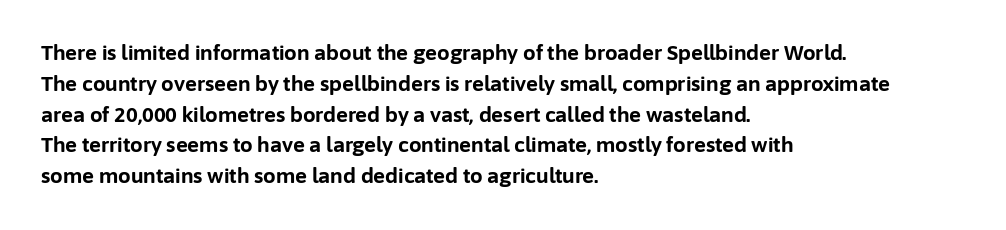
The image shows 20 px bold type, upright; set left-aligned, normal line spacing (1.54x), normal letter spacing, not underlined.
